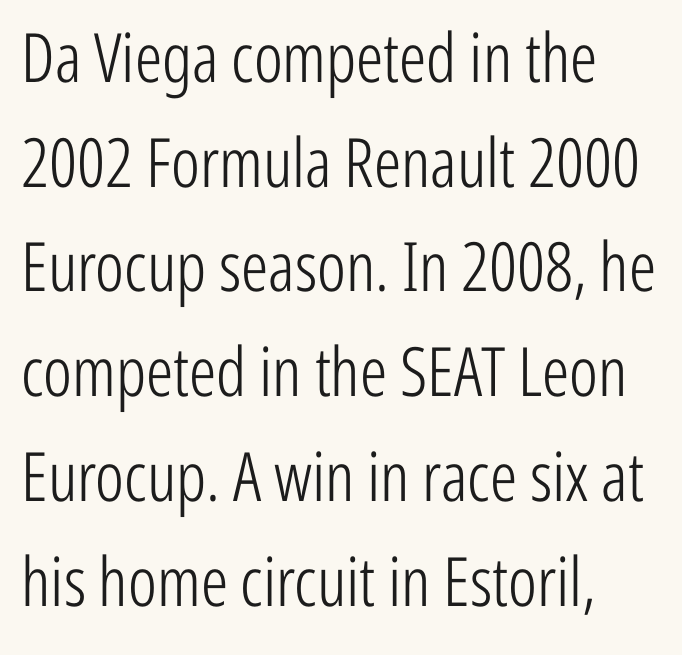
Q: Is the text bold? A: No.
Q: Is the text italic (slanted)? A: No, it is upright.
Q: Is the typeface a serif or a sans-serif typeface? A: Sans-serif.
Q: Is the text underlined? A: No.
Q: How is the paragraph aligned? A: Left-aligned.
Q: Is the spacing between letters normal or unusually wide? A: Normal.
Q: Is the spacing between lines tight, normal or loose? A: Normal.
Q: Width (condensed, normal, or wide)? A: Condensed.
Q: Stroke contrast? A: Low.
Q: x-height? A: Medium.
Q: Monospaced? A: No.
